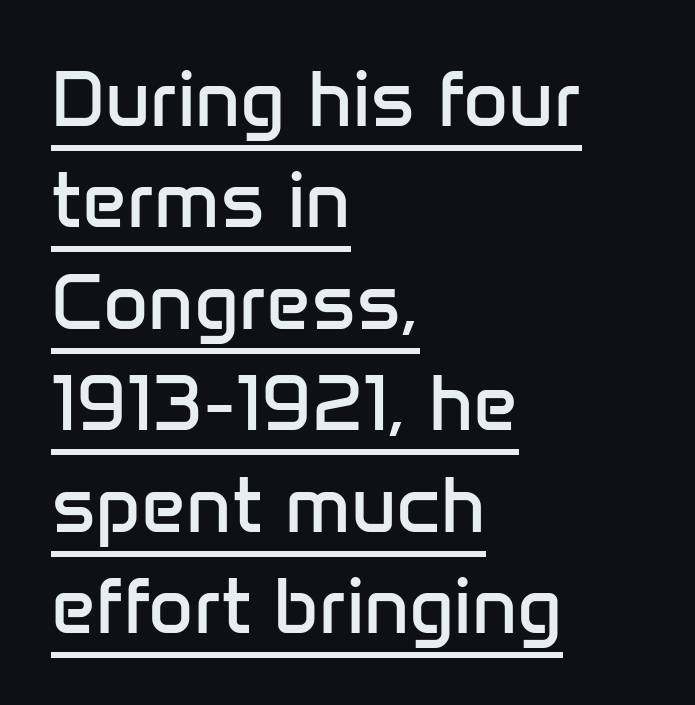
{"serif": "no", "italic": "no", "bold": "no", "weight": "regular", "width": "normal", "stroke_contrast": "low", "x_height": "medium", "monospaced": "no", "underline": "yes", "align": "left", "line_spacing": "normal", "line_spacing_ratio": 1.3, "letter_spacing": "normal", "letter_spacing_em": 0.0, "glyph_px": 78}
